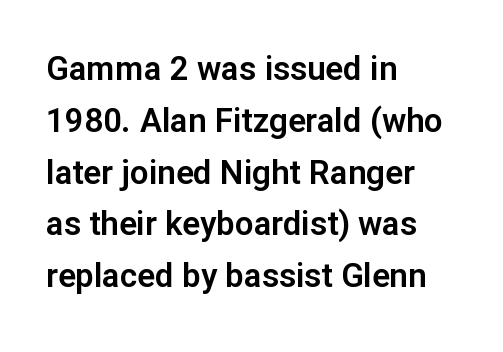
Q: Is the text italic (slanted)? A: No, it is upright.
Q: Is the typeface a serif or a sans-serif typeface? A: Sans-serif.
Q: Is the text underlined? A: No.
Q: How is the paragraph aligned? A: Left-aligned.
Q: Is the spacing between letters normal or unusually wide? A: Normal.
Q: Is the spacing between lines tight, normal or loose? A: Normal.
Q: Width (condensed, normal, or wide)? A: Normal.
Q: Stroke contrast? A: Low.
Q: x-height? A: Medium.
Q: Monospaced? A: No.
